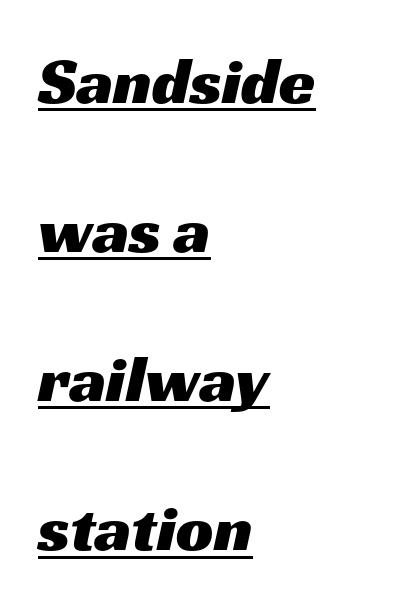
{"serif": "no", "width": "wide", "stroke_contrast": "medium", "x_height": "medium", "monospaced": "no", "underline": "yes", "align": "left", "line_spacing": "loose", "line_spacing_ratio": 2.26, "letter_spacing": "normal", "letter_spacing_em": 0.0, "glyph_px": 66}
